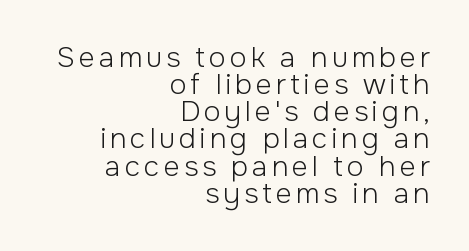
{"serif": "no", "italic": "no", "bold": "no", "weight": "light", "width": "normal", "stroke_contrast": "low", "x_height": "medium", "monospaced": "no", "underline": "no", "align": "right", "line_spacing": "tight", "line_spacing_ratio": 0.97, "glyph_px": 28}
